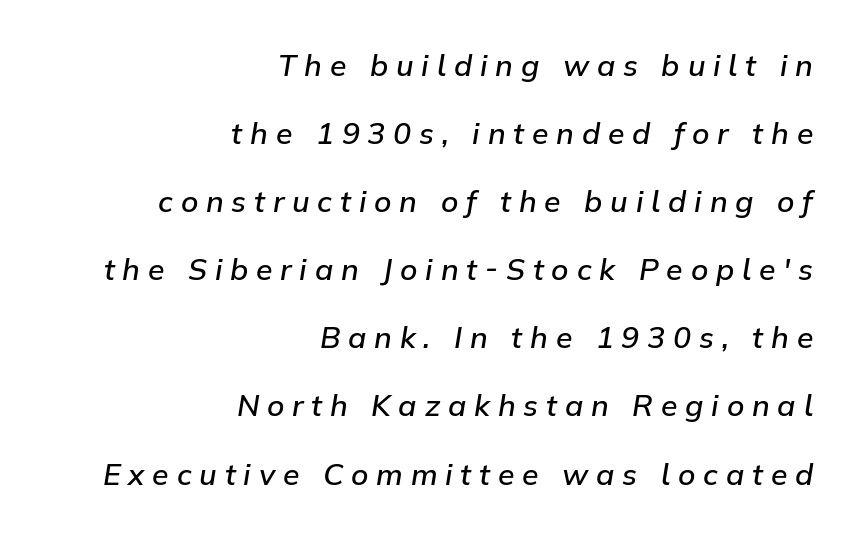
Q: Is the text bold? A: Semi-bold.
Q: Is the text italic (slanted)? A: Yes, it leans right by about 9 degrees.
Q: Is the text underlined? A: No.
Q: How is the paragraph aligned? A: Right-aligned.
Q: Is the spacing between letters normal or unusually wide? A: Unusually wide.
Q: Is the spacing between lines tight, normal or loose? A: Loose.
Q: Width (condensed, normal, or wide)? A: Normal.
Q: Stroke contrast? A: Low.
Q: x-height? A: Medium.
Q: Monospaced? A: No.
